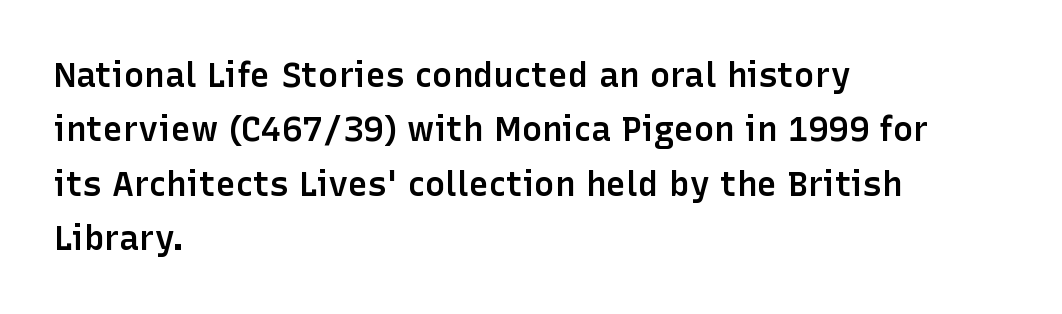
{"serif": "no", "italic": "no", "bold": "semi", "weight": "semibold", "width": "normal", "stroke_contrast": "low", "x_height": "medium", "monospaced": "no", "underline": "no", "align": "left", "line_spacing": "normal", "line_spacing_ratio": 1.6, "letter_spacing": "normal", "letter_spacing_em": 0.0, "glyph_px": 34}
